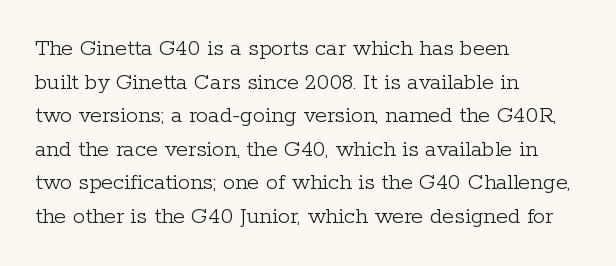
{"italic": "no", "bold": "no", "underline": "no", "align": "left", "line_spacing": "normal", "line_spacing_ratio": 1.4, "letter_spacing": "normal", "letter_spacing_em": 0.0, "glyph_px": 24}
